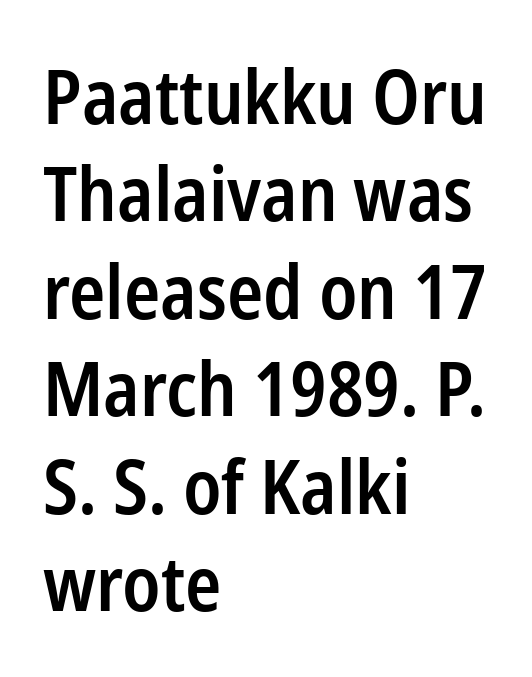
The image shows 75 px semibold, condensed sans-serif type, upright; set left-aligned, normal line spacing (1.3x), normal letter spacing, not underlined; low stroke contrast and a medium x-height.
